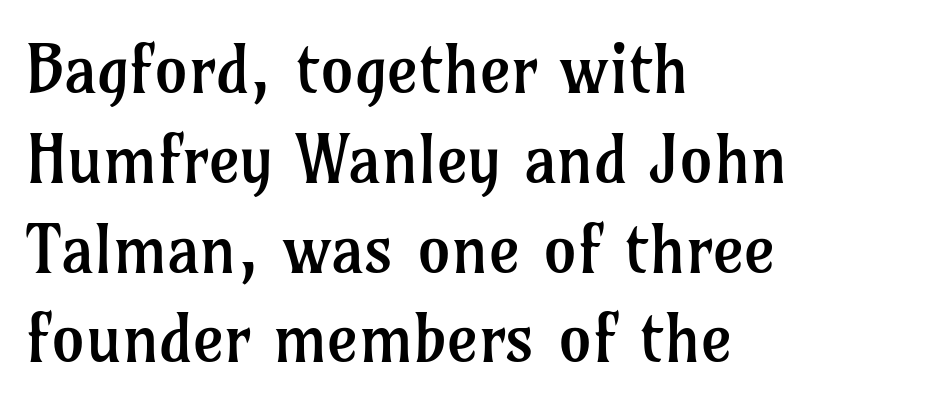
Tracking here is standard; glyphs follow each other at the usual distance. Does the leading feel generous? No, just average. I'd call this a serif setting — the letters wear small feet. Descender tails drop into unmarked territory. These glyphs show unthickened strokes, regular width or finer. Where is the straight margin? On the left.
